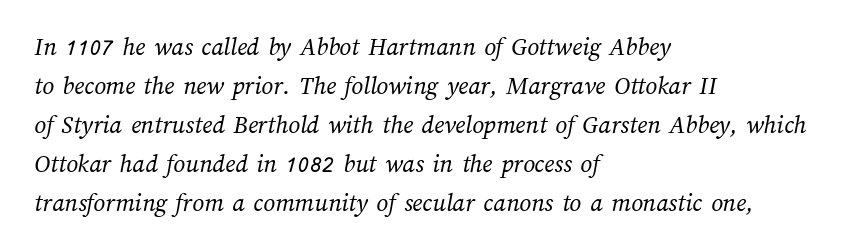
No word sits above an underline. Rows of type keep a routine distance in the vertical direction. The weight tops out at a normal text grade. The line texture is even and compact thanks to regular tracking.
